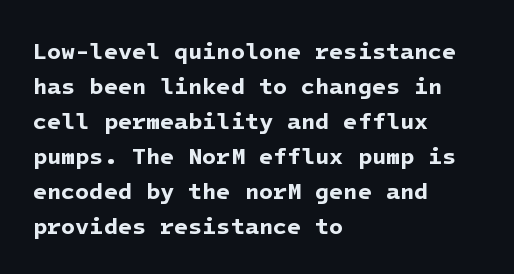
Q: Is the text bold? A: Yes.
Q: Is the text underlined? A: No.
Q: How is the paragraph aligned? A: Left-aligned.
Q: Is the spacing between letters normal or unusually wide? A: Normal.
Q: Is the spacing between lines tight, normal or loose? A: Normal.
